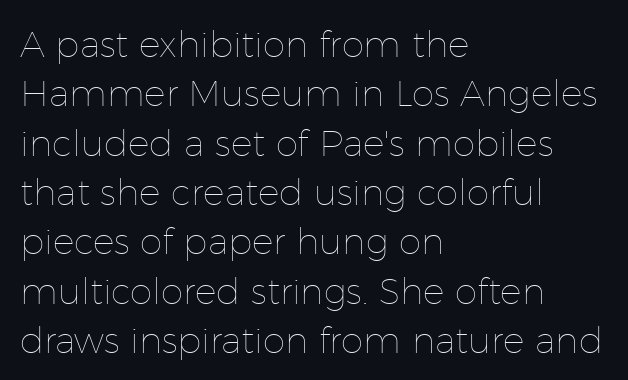
The image shows 36 px thin type, upright; set left-aligned, normal line spacing (1.37x), normal letter spacing, not underlined; low stroke contrast and a medium x-height.
